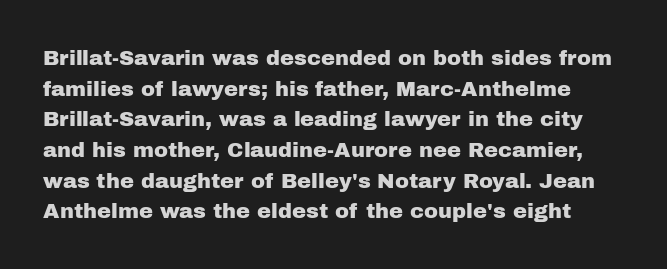
The image shows 21 px text type, upright; set normal line spacing (1.46x), normal letter spacing, not underlined.
